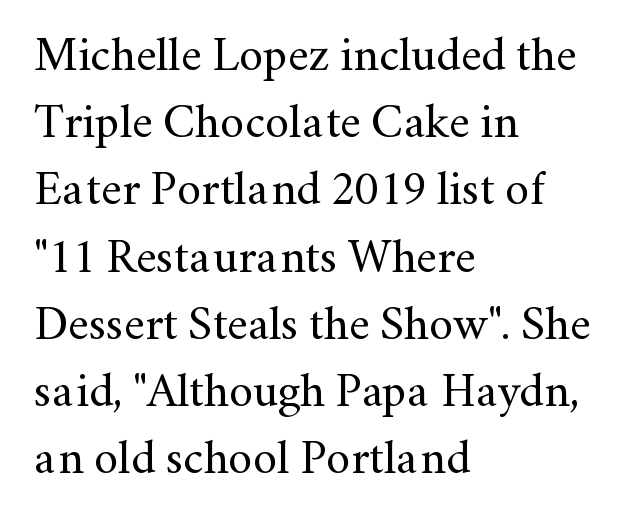
The image shows 48 px regular-weight serif type, upright; set left-aligned, normal line spacing (1.4x), normal letter spacing, not underlined; medium stroke contrast and a small x-height.
